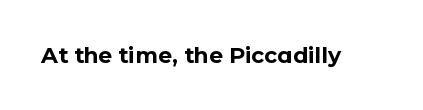
The image shows 22 px bold type, upright; set normal letter spacing, not underlined.
